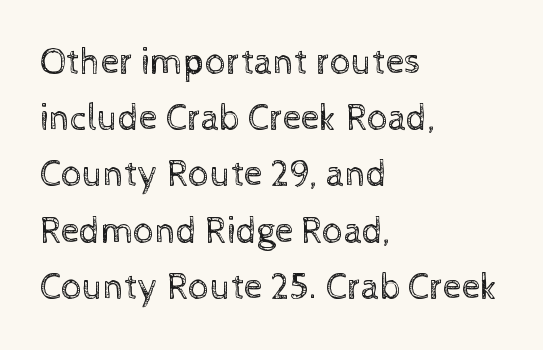
The image shows 37 px regular-weight type, upright; set left-aligned, normal line spacing (1.52x), normal letter spacing, not underlined; a medium x-height.
